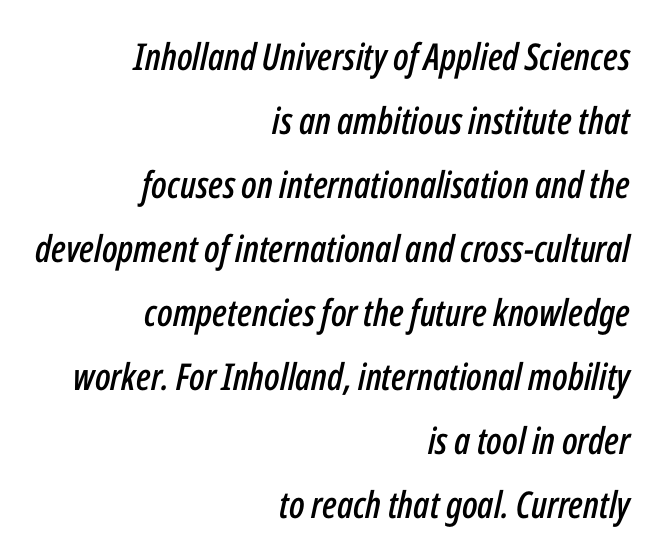
{"italic": "yes", "lean": "right", "slant_degrees": 12, "width": "condensed", "stroke_contrast": "low", "x_height": "medium", "monospaced": "no", "underline": "no", "align": "right", "line_spacing_ratio": 1.73, "letter_spacing": "normal", "letter_spacing_em": 0.0, "glyph_px": 37}
